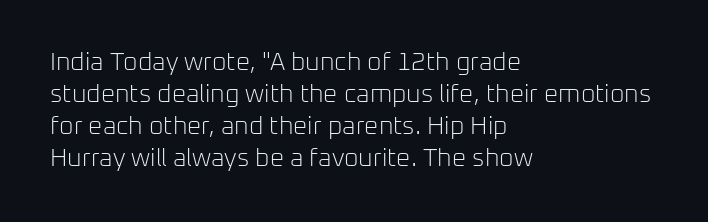
The image shows 25 px text type, upright; set left-aligned, normal line spacing (1.28x), normal letter spacing, not underlined.
